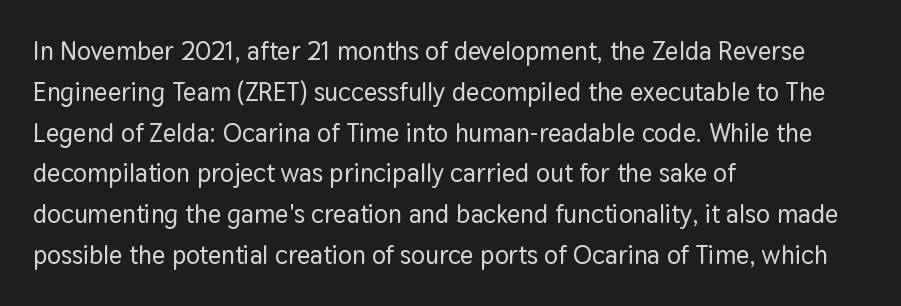
The space between consecutive lines is moderate. This sample uses plain, unmodified letter spacing. Layout note: lines flush left. No italicization has been applied; the sample stays upright. The passage shown is not underscored anywhere.
